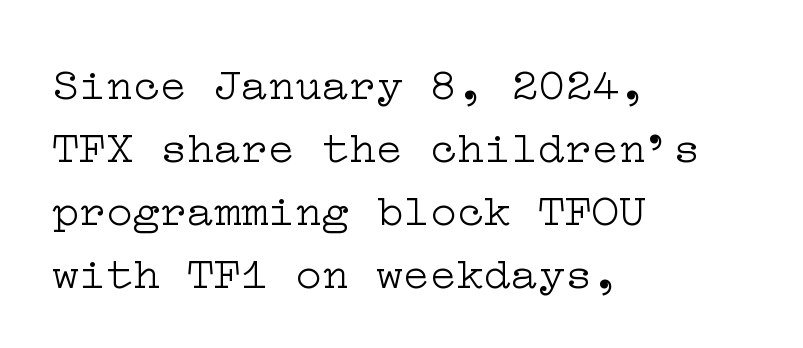
Q: Is the text bold? A: No.
Q: Is the text italic (slanted)? A: No, it is upright.
Q: Is the typeface a serif or a sans-serif typeface? A: Serif.
Q: Is the text underlined? A: No.
Q: How is the paragraph aligned? A: Left-aligned.
Q: Is the spacing between letters normal or unusually wide? A: Normal.
Q: Is the spacing between lines tight, normal or loose? A: Normal.
Q: Width (condensed, normal, or wide)? A: Wide.
Q: Stroke contrast? A: Low.
Q: x-height? A: Medium.
